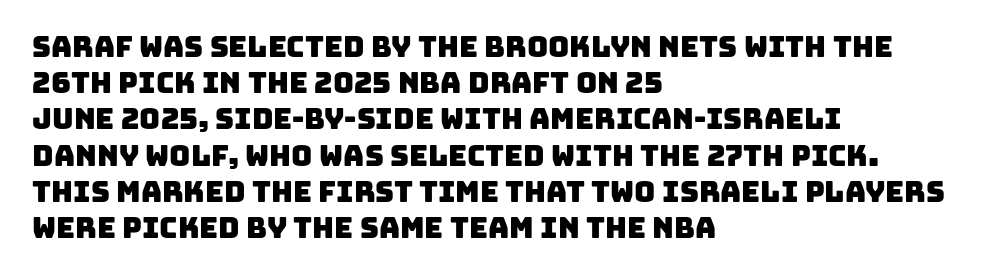
The face used here is rendered with its standard letterfit. You could not count columns in this text — the font is proportionally spaced. Glance below the letters and you will spot only blank space. Leftover space on each line is placed entirely after the last word. A sans-serif font was chosen for this passage.
